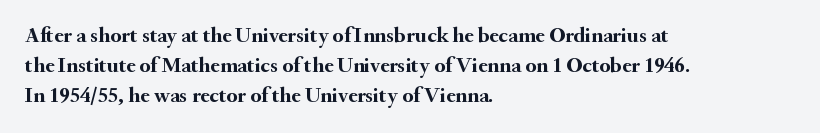
Q: Is the text bold? A: Yes.
Q: Is the text italic (slanted)? A: No, it is upright.
Q: Is the text underlined? A: No.
Q: How is the paragraph aligned? A: Left-aligned.
Q: Is the spacing between letters normal or unusually wide? A: Normal.
Q: Is the spacing between lines tight, normal or loose? A: Normal.
